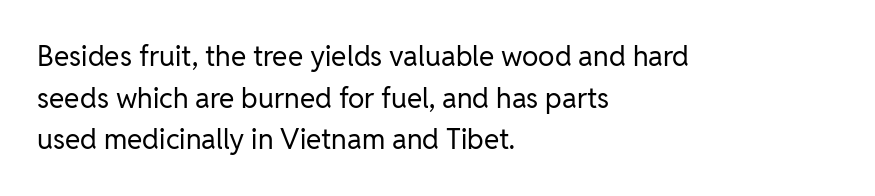
Q: Is the text bold? A: No.
Q: Is the text italic (slanted)? A: No, it is upright.
Q: Is the typeface a serif or a sans-serif typeface? A: Sans-serif.
Q: Is the text underlined? A: No.
Q: How is the paragraph aligned? A: Left-aligned.
Q: Is the spacing between letters normal or unusually wide? A: Normal.
Q: Is the spacing between lines tight, normal or loose? A: Normal.
Q: Width (condensed, normal, or wide)? A: Normal.
Q: Stroke contrast? A: Low.
Q: x-height? A: Medium.
Q: Monospaced? A: No.
